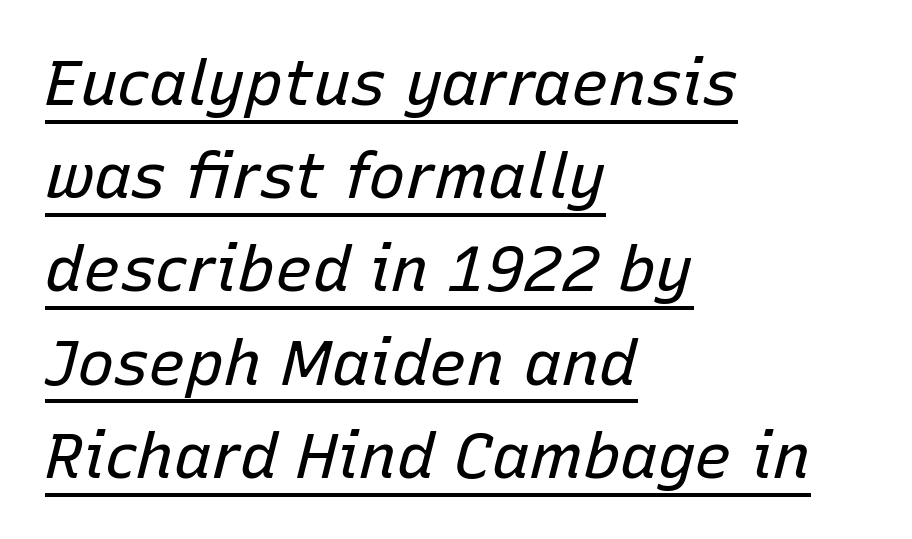
The image shows 63 px regular-weight type, italic (leaning right); set left-aligned, normal line spacing (1.48x), normal letter spacing, underlined; low stroke contrast and a medium x-height.
